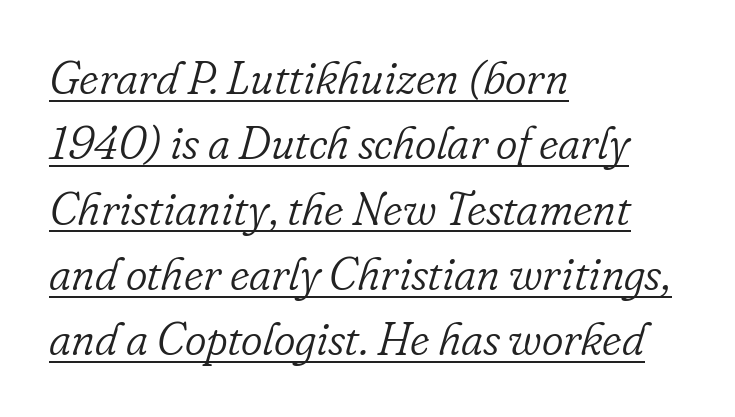
The image shows 46 px light serif type, italic (leaning right); set left-aligned, normal line spacing (1.42x), normal letter spacing, underlined; low stroke contrast and a small x-height.
